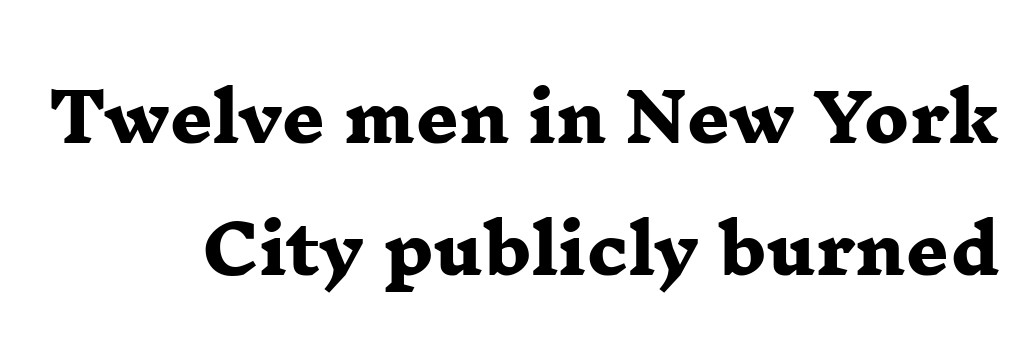
Q: Is the text bold? A: Yes.
Q: Is the typeface a serif or a sans-serif typeface? A: Serif.
Q: Is the text underlined? A: No.
Q: Is the spacing between letters normal or unusually wide? A: Normal.
Q: Is the spacing between lines tight, normal or loose? A: Loose.
Q: Width (condensed, normal, or wide)? A: Wide.
Q: Stroke contrast? A: Low.
Q: x-height? A: Medium.
Q: Monospaced? A: No.
